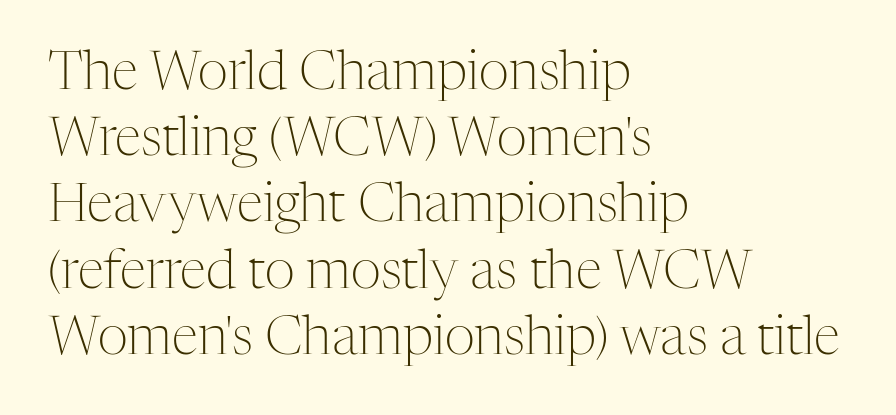
Q: Is the text bold? A: No.
Q: Is the text italic (slanted)? A: No, it is upright.
Q: Is the typeface a serif or a sans-serif typeface? A: Serif.
Q: Is the text underlined? A: No.
Q: How is the paragraph aligned? A: Left-aligned.
Q: Is the spacing between letters normal or unusually wide? A: Normal.
Q: Is the spacing between lines tight, normal or loose? A: Normal.
Q: Width (condensed, normal, or wide)? A: Normal.
Q: Stroke contrast? A: Medium.
Q: x-height? A: Medium.
Q: Monospaced? A: No.
